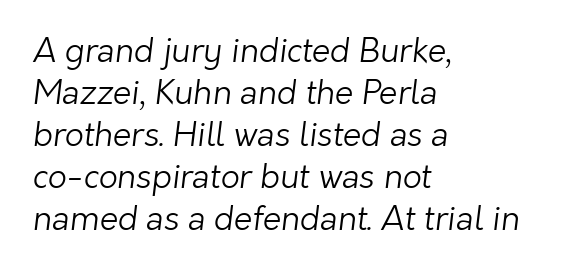
Font category for this specimen: sans-serif. Just letters on the line, the space beneath them empty. Compared with typical paragraphs, the rows here are spaced about the same. These glyphs show unthickened strokes, regular width or finer.
